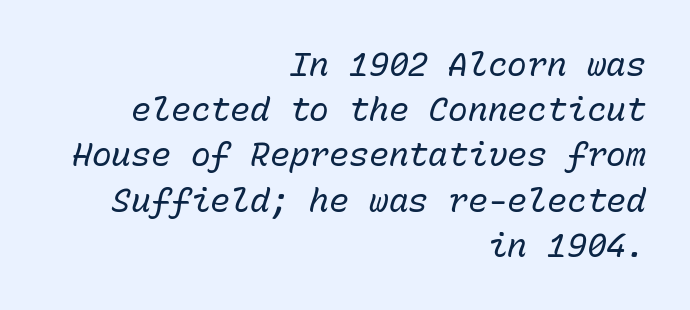
Q: Is the text bold? A: No.
Q: Is the text italic (slanted)? A: Yes, it leans right by about 15 degrees.
Q: Is the text underlined? A: No.
Q: How is the paragraph aligned? A: Right-aligned.
Q: Is the spacing between letters normal or unusually wide? A: Normal.
Q: Is the spacing between lines tight, normal or loose? A: Normal.
Q: Width (condensed, normal, or wide)? A: Normal.
Q: Stroke contrast? A: Low.
Q: x-height? A: Medium.
Q: Monospaced? A: Yes.
